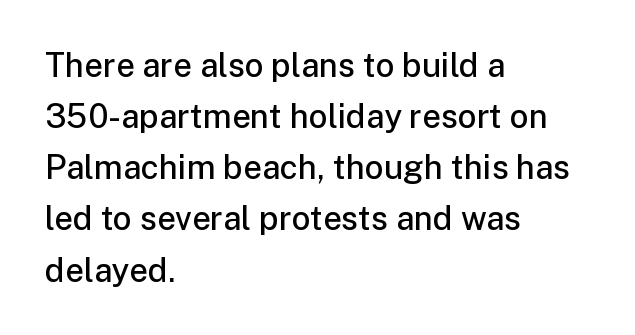
Q: Is the text bold? A: Semi-bold.
Q: Is the text italic (slanted)? A: No, it is upright.
Q: Is the typeface a serif or a sans-serif typeface? A: Sans-serif.
Q: Is the text underlined? A: No.
Q: How is the paragraph aligned? A: Left-aligned.
Q: Is the spacing between letters normal or unusually wide? A: Normal.
Q: Is the spacing between lines tight, normal or loose? A: Normal.
Q: Width (condensed, normal, or wide)? A: Normal.
Q: Stroke contrast? A: Low.
Q: x-height? A: Medium.
Q: Monospaced? A: No.
